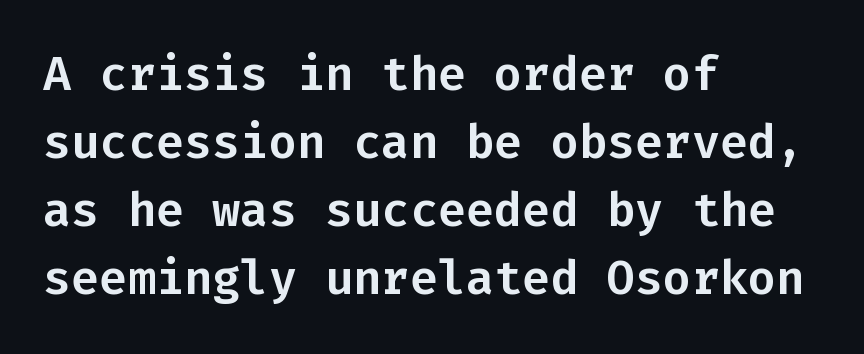
Q: Is the text italic (slanted)? A: No, it is upright.
Q: Is the typeface a serif or a sans-serif typeface? A: Sans-serif.
Q: Is the text underlined? A: No.
Q: How is the paragraph aligned? A: Left-aligned.
Q: Is the spacing between letters normal or unusually wide? A: Normal.
Q: Is the spacing between lines tight, normal or loose? A: Normal.
Q: Width (condensed, normal, or wide)? A: Normal.
Q: Stroke contrast? A: Low.
Q: x-height? A: Medium.
Q: Monospaced? A: Yes.
